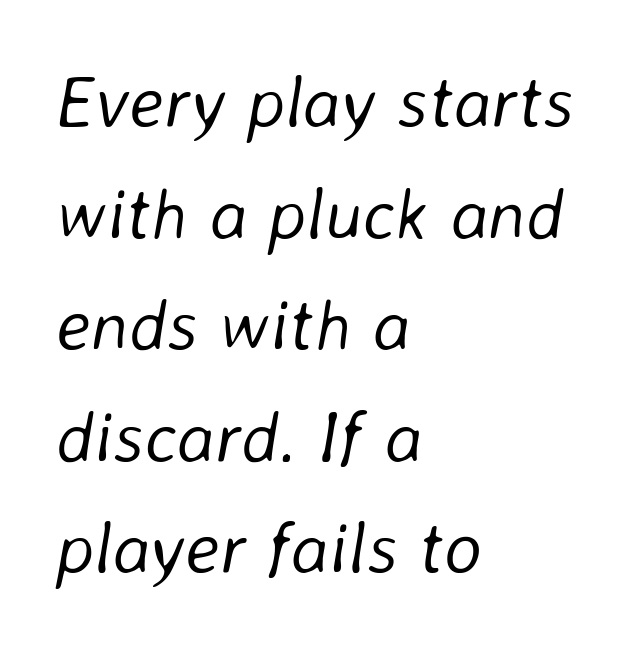
Q: Is the text bold? A: No.
Q: Is the text italic (slanted)? A: Yes, it leans right by about 8 degrees.
Q: Is the text underlined? A: No.
Q: How is the paragraph aligned? A: Left-aligned.
Q: Is the spacing between letters normal or unusually wide? A: Normal.
Q: Is the spacing between lines tight, normal or loose? A: Normal.
Q: Width (condensed, normal, or wide)? A: Normal.
Q: Stroke contrast? A: Low.
Q: x-height? A: Medium.
Q: Monospaced? A: No.
